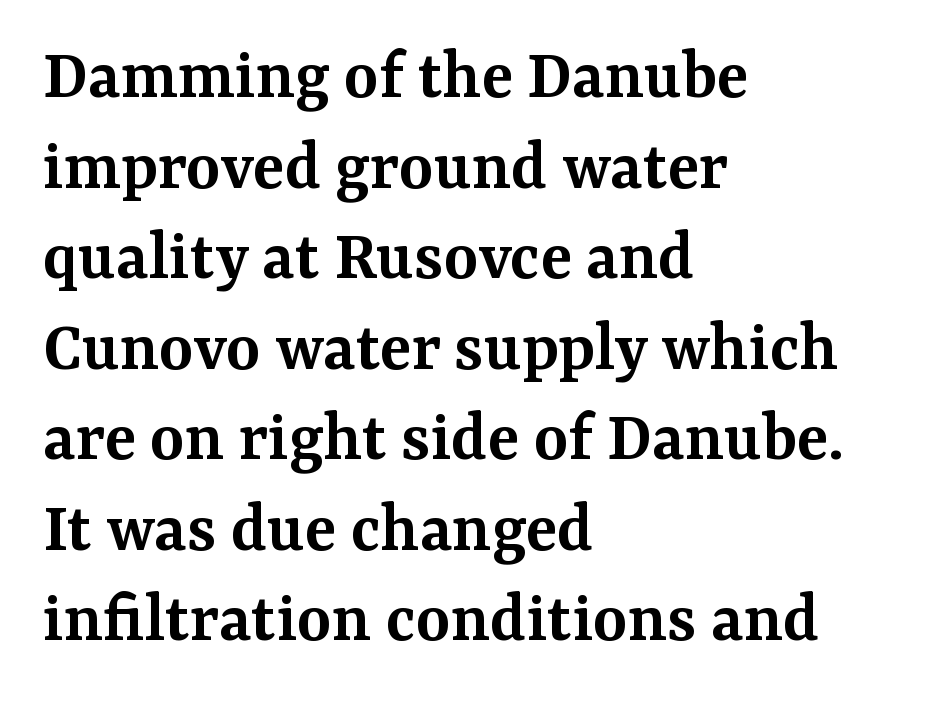
{"serif": "yes", "italic": "no", "bold": "semi", "weight": "semibold", "width": "normal", "stroke_contrast": "medium", "x_height": "medium", "monospaced": "no", "underline": "no", "align": "left", "line_spacing_ratio": 1.24, "letter_spacing": "normal", "letter_spacing_em": 0.0, "glyph_px": 73}
